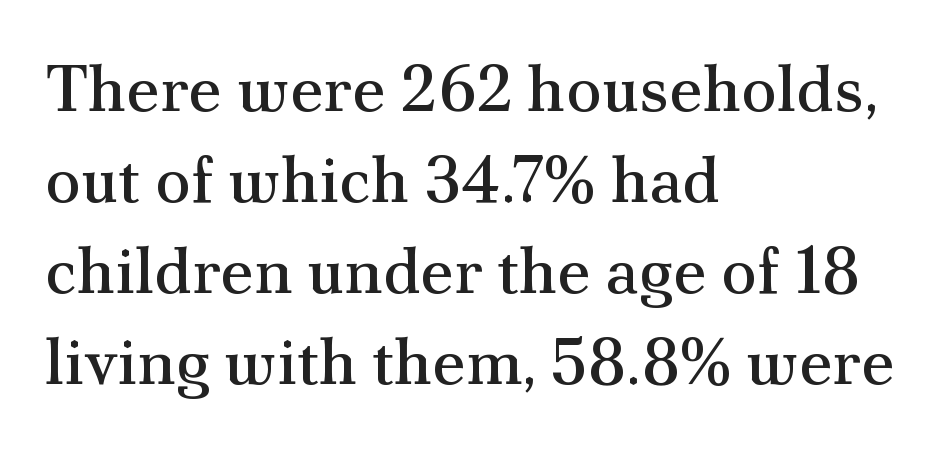
{"serif": "yes", "italic": "no", "bold": "no", "weight": "regular", "width": "normal", "stroke_contrast": "medium", "x_height": "small", "monospaced": "no", "underline": "no", "align": "left", "line_spacing": "normal", "line_spacing_ratio": 1.38, "letter_spacing": "normal", "letter_spacing_em": 0.0, "glyph_px": 66}
